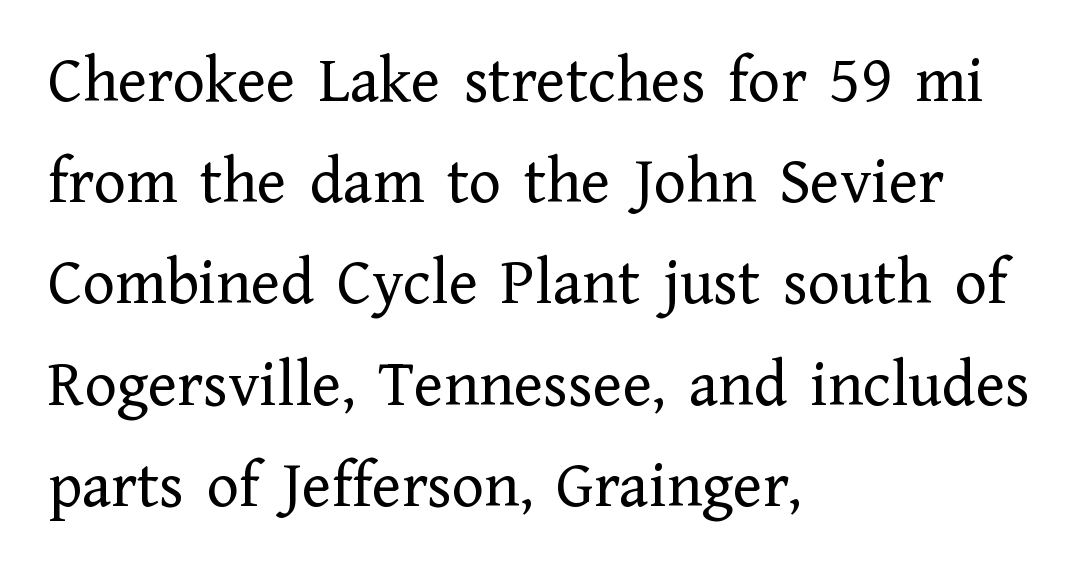
{"serif": "yes", "italic": "no", "bold": "no", "weight": "regular", "width": "normal", "stroke_contrast": "low", "x_height": "medium", "monospaced": "no", "underline": "no", "align": "left", "line_spacing": "normal", "line_spacing_ratio": 1.51, "letter_spacing": "normal", "letter_spacing_em": 0.0, "glyph_px": 67}
